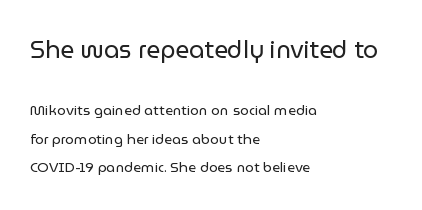
Q: Is the text bold? A: No.
Q: Is the text italic (slanted)? A: No, it is upright.
Q: Is the text underlined? A: No.
Q: How is the paragraph aligned? A: Left-aligned.
Q: Is the spacing between letters normal or unusually wide? A: Normal.
Q: Is the spacing between lines tight, normal or loose? A: Loose.
Q: Which block of text is set in a larger size, the first (top) or the second (bottom)? A: The first (top) one.
